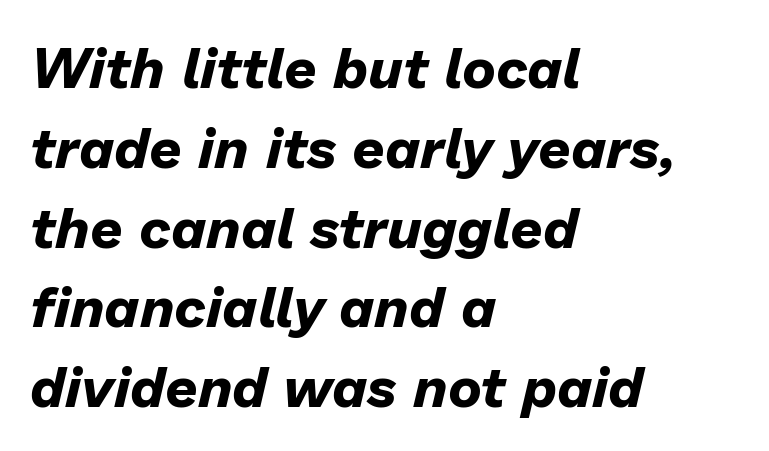
Q: Is the text bold? A: Yes.
Q: Is the text italic (slanted)? A: Yes, it leans right by about 13 degrees.
Q: Is the text underlined? A: No.
Q: How is the paragraph aligned? A: Left-aligned.
Q: Is the spacing between letters normal or unusually wide? A: Normal.
Q: Is the spacing between lines tight, normal or loose? A: Normal.
Q: Width (condensed, normal, or wide)? A: Normal.
Q: Stroke contrast? A: Low.
Q: x-height? A: Medium.
Q: Monospaced? A: No.
